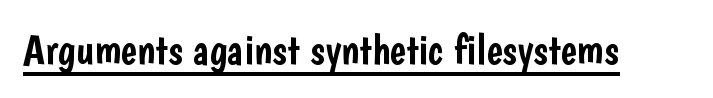
Compared with typical body copy, the letter spacing here is the same. The letters carry no serifs — their stems end cleanly without finishing strokes. Note the varied advance widths — an 'i' is clearly narrower than an 'm'. The rendered words wear a rule along their underside.
